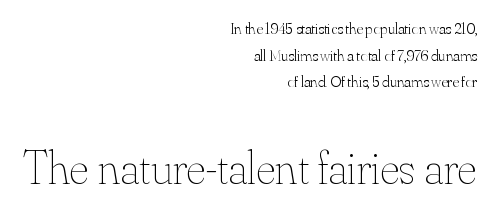
The image shows 48 px thin type, upright; set right-aligned, normal line spacing (1.67x), normal letter spacing, not underlined; the second (bottom) block is 3.0x larger; medium stroke contrast and a small x-height.
